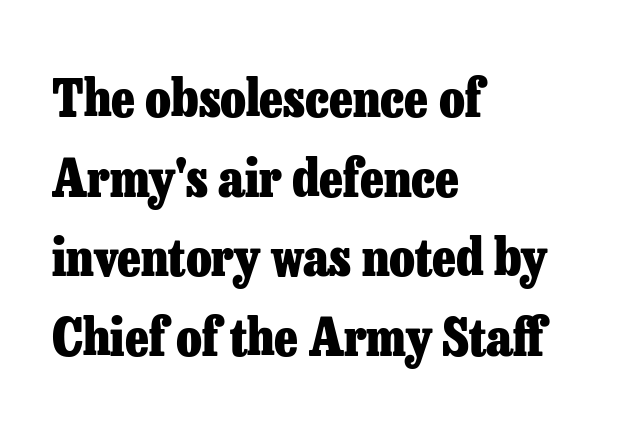
The image shows 52 px heavy serif type, upright; set left-aligned, normal line spacing (1.53x), normal letter spacing, not underlined; low stroke contrast and a medium x-height.
